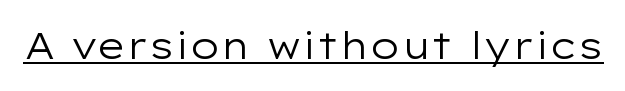
This is the regular roman posture of the typeface. Underline: present. Spacing verdict: proportional, widths tailored to each character. Each stroke keeps to a modest, everyday thickness or less. The rendering keeps characters at their native spacing.
